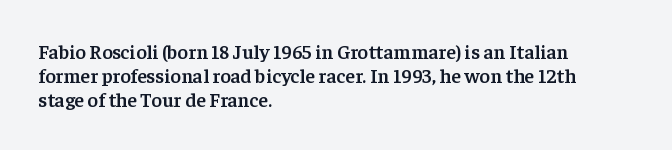
Q: Is the text bold? A: Semi-bold.
Q: Is the text italic (slanted)? A: No, it is upright.
Q: Is the text underlined? A: No.
Q: How is the paragraph aligned? A: Left-aligned.
Q: Is the spacing between letters normal or unusually wide? A: Normal.
